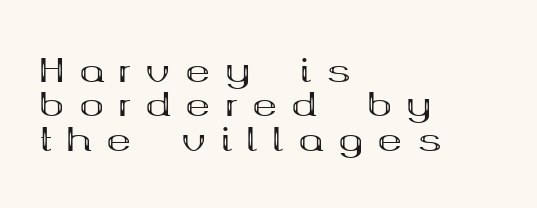
The image shows 33 px bold, wide serif type, upright; set left-aligned, tight line spacing (1.04x), unusually wide letter spacing (+0.45 em), not underlined; medium stroke contrast and a medium x-height.
